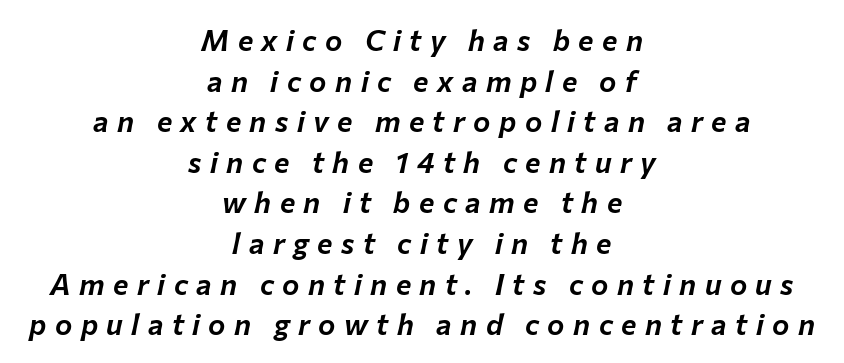
The line-height multiplier appears to be the usual default. Here the glyphs are tracked loosely, breaking word shapes into spaced letters. Quick note: underline off. Proportional: the letters do not fall into vertical columns.
